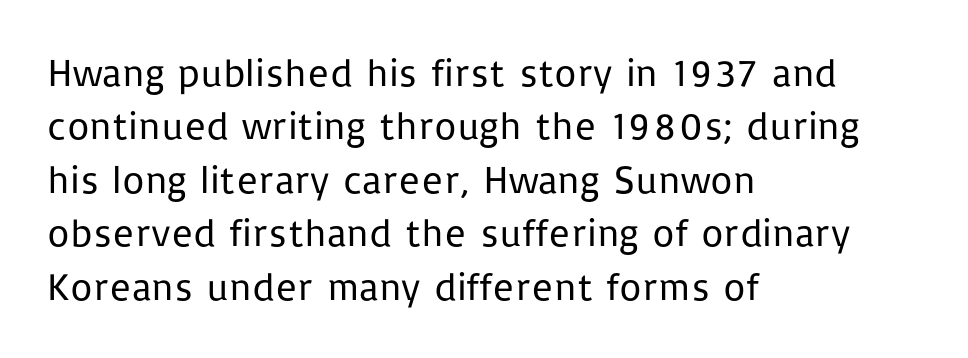
{"serif": "no", "italic": "no", "bold": "no", "weight": "regular", "width": "normal", "stroke_contrast": "low", "x_height": "medium", "monospaced": "no", "underline": "no", "align": "left", "line_spacing": "normal", "line_spacing_ratio": 1.37, "letter_spacing": "normal", "letter_spacing_em": 0.0, "glyph_px": 39}
